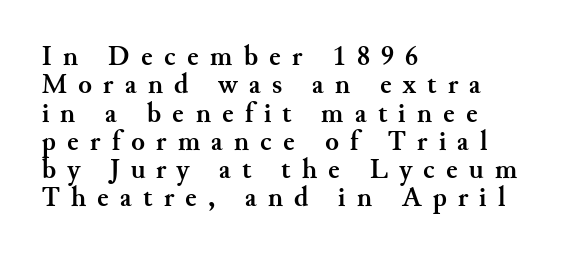
Every letter is thick-stroked: bold, no question. Is the block centered? No — it sits flush against the left margin. The passage shown is typed in a proportional face where columns would drift. Unlike a clean sans, this face finishes its strokes with serifs. The block of text is dense from top to bottom, with scant space between rows.
